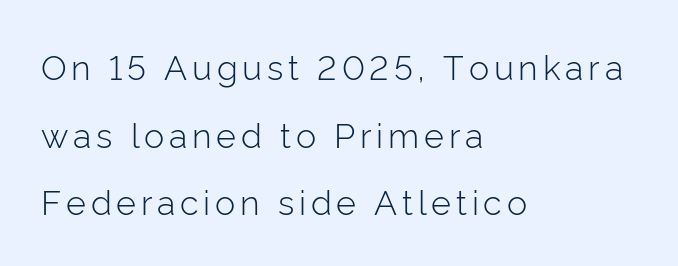
{"serif": "no", "italic": "no", "bold": "no", "weight": "light", "width": "normal", "stroke_contrast": "low", "x_height": "medium", "monospaced": "no", "underline": "no", "align": "left", "line_spacing": "loose", "line_spacing_ratio": 1.99, "glyph_px": 34}
